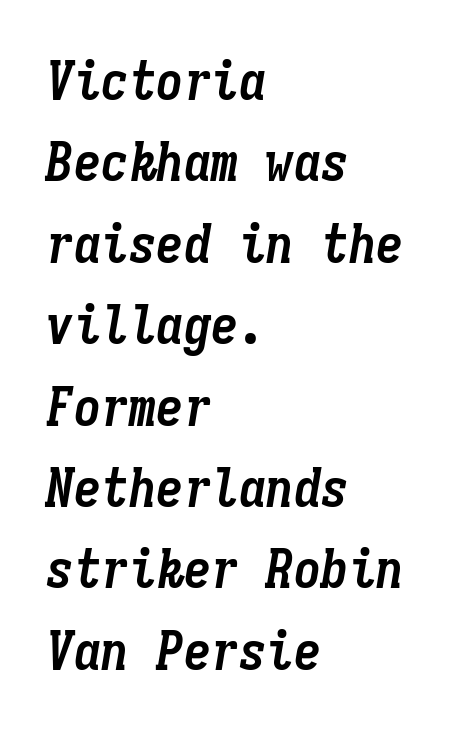
{"italic": "yes", "lean": "right", "slant_degrees": 9, "bold": "yes", "weight": "semibold", "width": "condensed", "stroke_contrast": "low", "x_height": "medium", "monospaced": "yes", "underline": "no", "align": "left", "line_spacing": "normal", "line_spacing_ratio": 1.48, "letter_spacing": "normal", "letter_spacing_em": 0.0, "glyph_px": 55}
